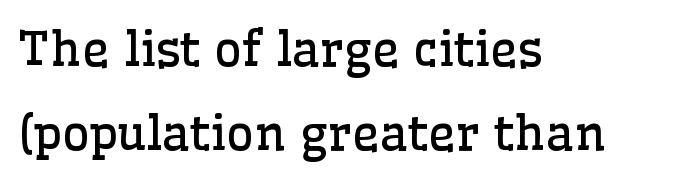
{"serif": "yes", "italic": "no", "bold": "no", "weight": "regular", "width": "normal", "stroke_contrast": "low", "x_height": "medium", "monospaced": "no", "underline": "no", "align": "left", "line_spacing_ratio": 1.74, "letter_spacing": "normal", "letter_spacing_em": 0.0, "glyph_px": 48}
